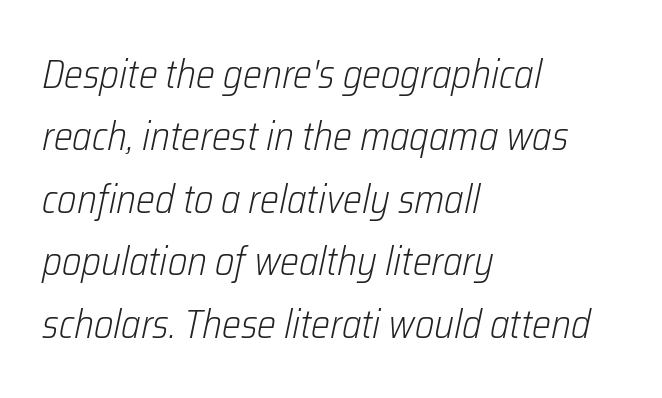
The image shows 40 px light, condensed type, italic (leaning right); set left-aligned, normal line spacing (1.56x), normal letter spacing, not underlined; low stroke contrast and a medium x-height.
